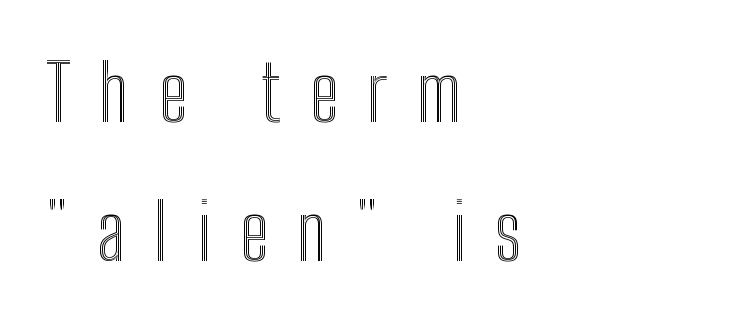
The image shows 77 px condensed type, upright; set left-aligned, line spacing 1.8x, unusually wide letter spacing (+0.38 em), not underlined; a medium x-height.
